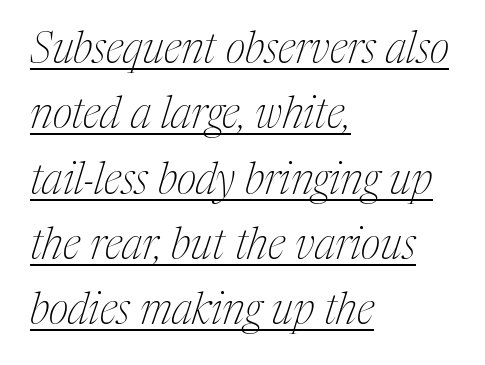
The image shows 43 px thin, condensed serif type, italic (leaning right); set left-aligned, normal line spacing (1.52x), normal letter spacing, underlined; medium stroke contrast and a medium x-height.
